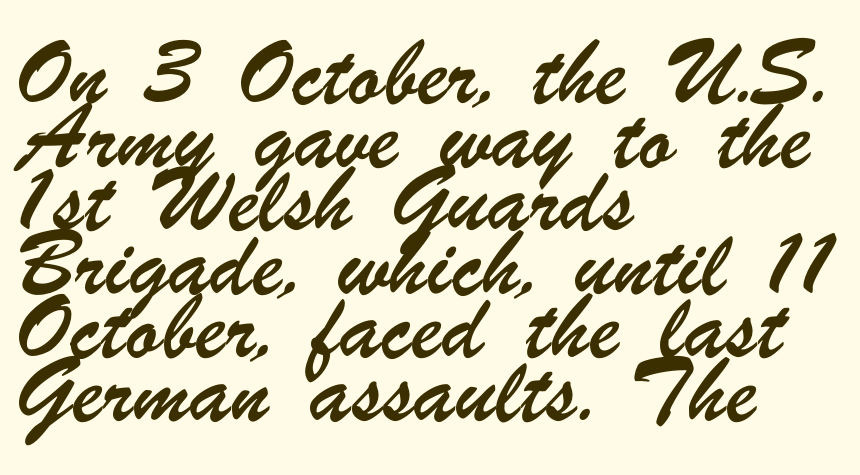
{"serif": "no", "width": "condensed", "stroke_contrast": "low", "x_height": "small", "monospaced": "no", "underline": "no", "align": "left", "line_spacing": "normal", "line_spacing_ratio": 1.55, "letter_spacing": "normal", "letter_spacing_em": 0.0, "glyph_px": 41}
